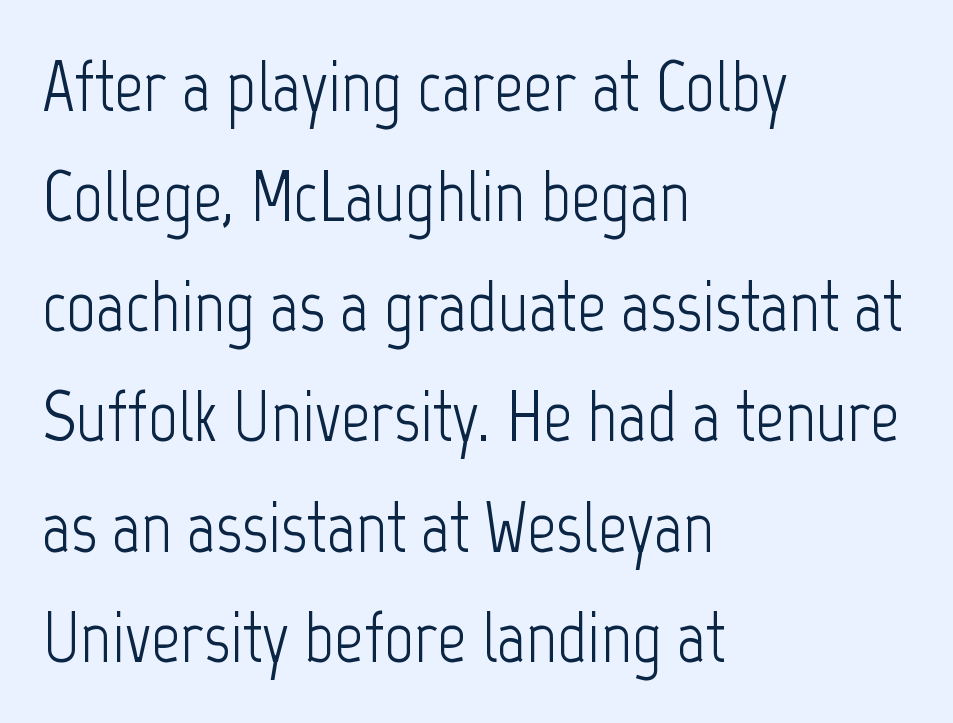
Between one letter and the next there's only the usual sliver of space. These lines stack with their left ends in a neat column. How would I describe the line gaps? Plain and ordinary. Font category for this specimen: sans-serif. The font's upright variant was chosen for this text. Just letters on the line, the space beneath them empty.
